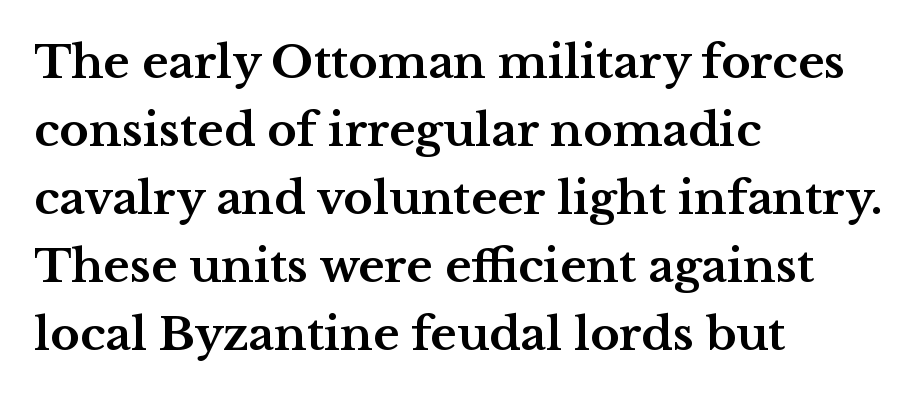
Q: Is the text bold? A: Yes.
Q: Is the text italic (slanted)? A: No, it is upright.
Q: Is the typeface a serif or a sans-serif typeface? A: Serif.
Q: Is the text underlined? A: No.
Q: How is the paragraph aligned? A: Left-aligned.
Q: Is the spacing between letters normal or unusually wide? A: Normal.
Q: Is the spacing between lines tight, normal or loose? A: Normal.
Q: Width (condensed, normal, or wide)? A: Wide.
Q: Stroke contrast? A: Medium.
Q: x-height? A: Medium.
Q: Monospaced? A: No.
